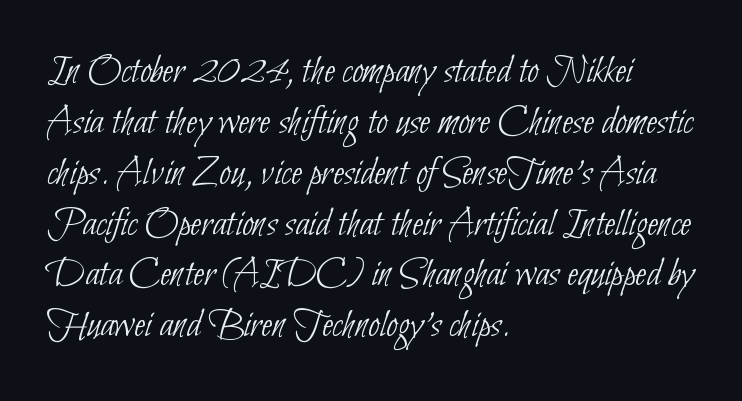
{"serif": "no", "bold": "no", "weight": "thin", "width": "condensed", "stroke_contrast": "low", "x_height": "small", "monospaced": "no", "underline": "no", "align": "left", "line_spacing_ratio": 1.24, "letter_spacing": "normal", "letter_spacing_em": 0.0, "glyph_px": 41}
